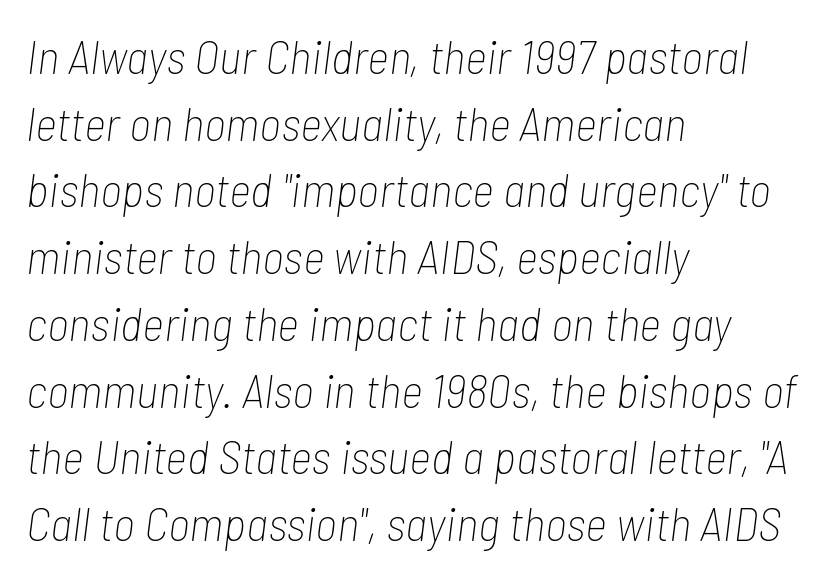
Q: Is the text bold? A: No.
Q: Is the text italic (slanted)? A: Yes, it leans right by about 7 degrees.
Q: Is the text underlined? A: No.
Q: How is the paragraph aligned? A: Left-aligned.
Q: Is the spacing between letters normal or unusually wide? A: Normal.
Q: Is the spacing between lines tight, normal or loose? A: Normal.
Q: Width (condensed, normal, or wide)? A: Condensed.
Q: Stroke contrast? A: Low.
Q: x-height? A: Medium.
Q: Monospaced? A: No.
